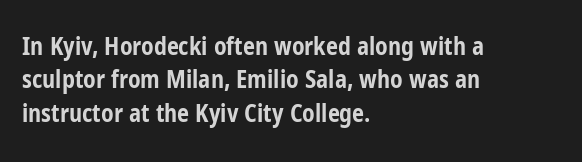
Q: Is the text bold? A: Yes.
Q: Is the text italic (slanted)? A: No, it is upright.
Q: Is the text underlined? A: No.
Q: How is the paragraph aligned? A: Left-aligned.
Q: Is the spacing between letters normal or unusually wide? A: Normal.
Q: Is the spacing between lines tight, normal or loose? A: Normal.
